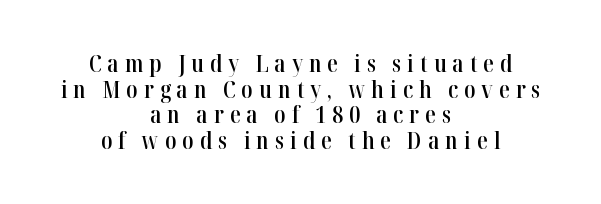
The image shows 24 px text type, upright; set centered, tight line spacing (1.07x), unusually wide letter spacing (+0.25 em), not underlined.
